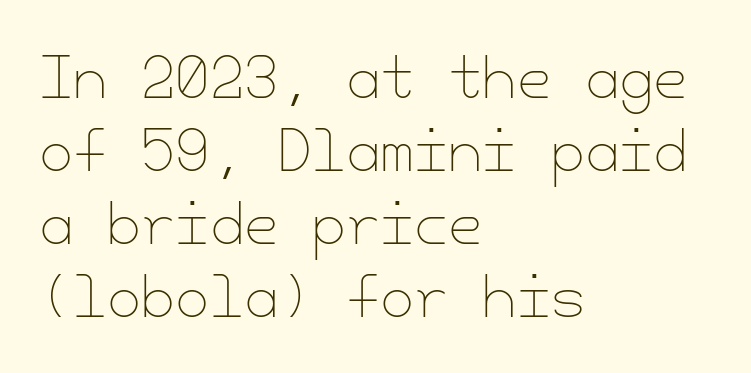
The image shows 55 px thin type, upright; set left-aligned, normal line spacing (1.33x), normal letter spacing, not underlined; low stroke contrast and a small x-height.
